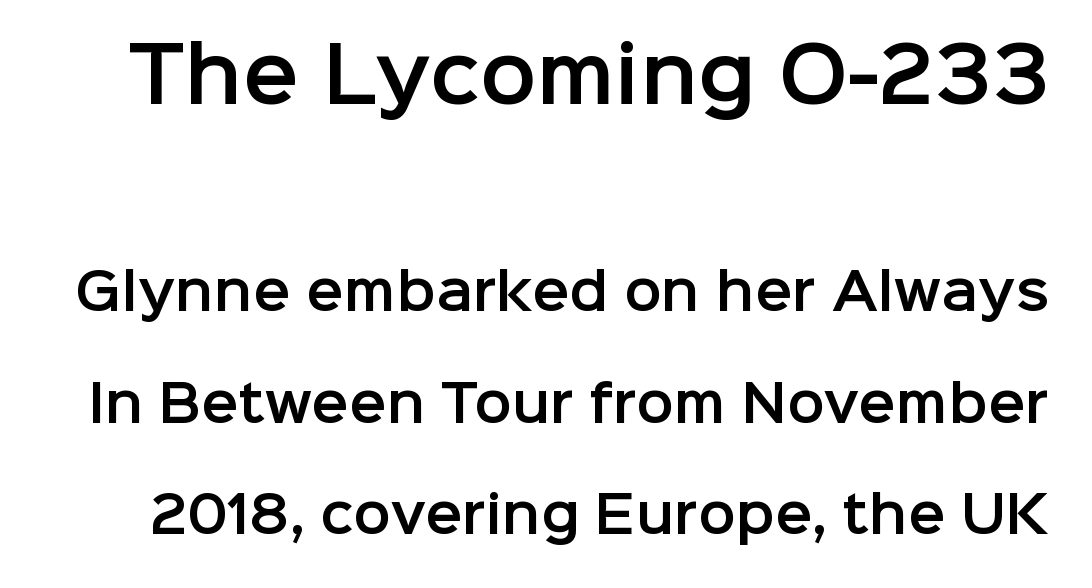
Q: Is the text italic (slanted)? A: No, it is upright.
Q: Is the typeface a serif or a sans-serif typeface? A: Sans-serif.
Q: Is the text underlined? A: No.
Q: Is the spacing between letters normal or unusually wide? A: Normal.
Q: Is the spacing between lines tight, normal or loose? A: Loose.
Q: Which block of text is set in a larger size, the first (top) or the second (bottom)? A: The first (top) one.
Q: Width (condensed, normal, or wide)? A: Normal.
Q: Stroke contrast? A: Low.
Q: x-height? A: Medium.
Q: Monospaced? A: No.
